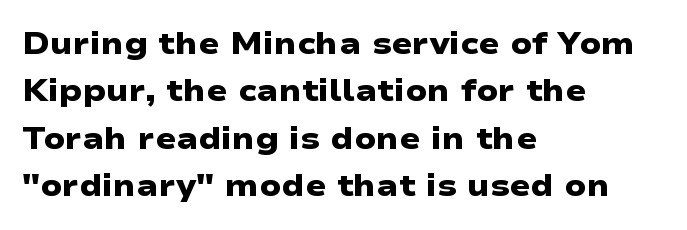
Tracking here is standard; glyphs follow each other at the usual distance. Underlining? Definitely not there. This sample keeps an unexceptional amount of space between lines. The passage shown is typeset with a sans-serif family. Which margin do the lines hug? The left one — the right edge is uneven. This sample has the flowing, uneven cadence of proportional lettering.
